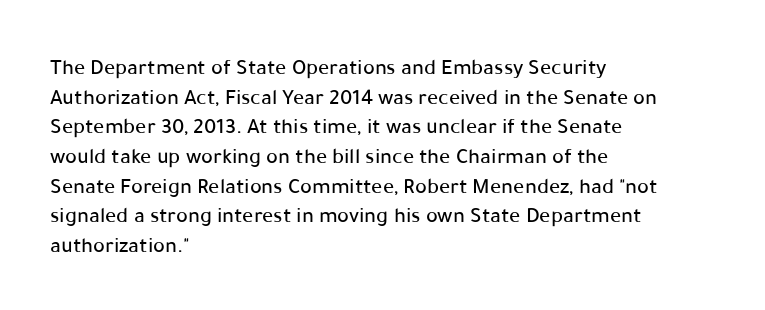
The image shows 22 px text type, upright; set left-aligned, normal line spacing (1.35x), normal letter spacing, not underlined.
